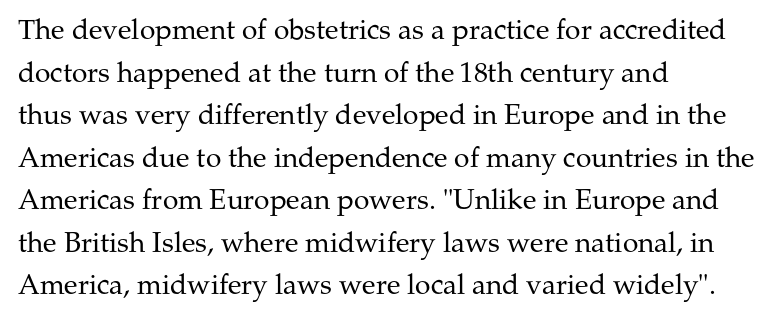
This rendering uses left alignment, leaving the right contour irregular. If you measured baseline to baseline, you'd find a middling distance. Is there any slant? The stems are plumb. Is this a fixed-width face? No — the glyphs have proportional, varying widths.
